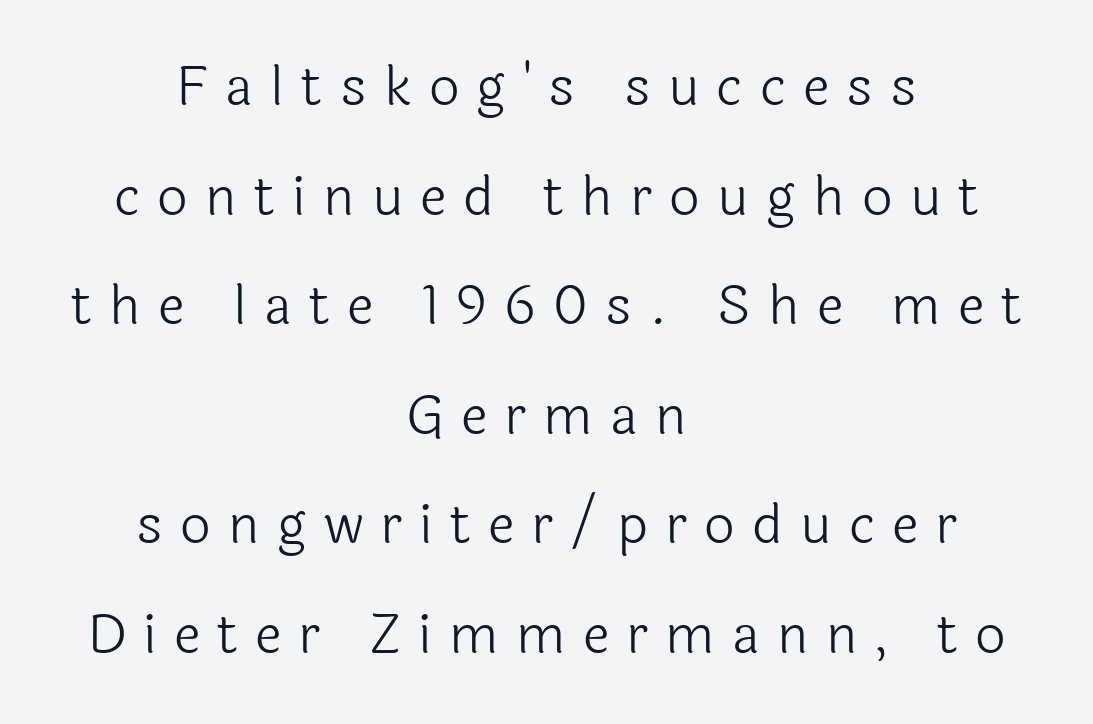
The image shows 54 px light sans-serif type, upright; set centered, loose line spacing (2.03x), unusually wide letter spacing (+0.32 em), not underlined; a medium x-height.
